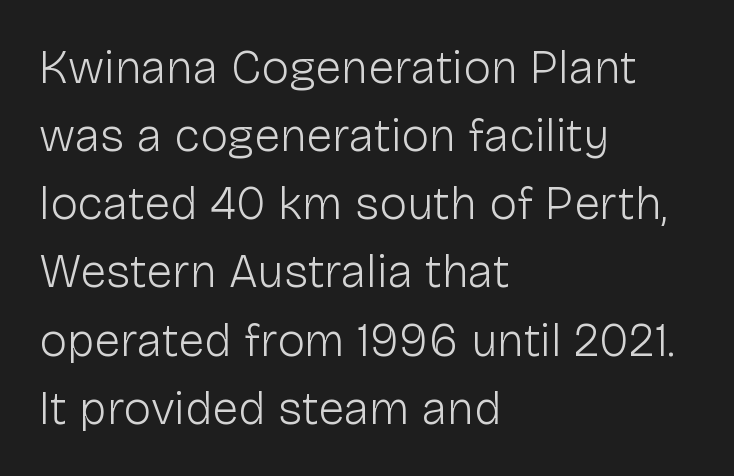
The image shows 47 px light sans-serif type, upright; set left-aligned, normal line spacing (1.45x), normal letter spacing, not underlined; low stroke contrast and a medium x-height.
